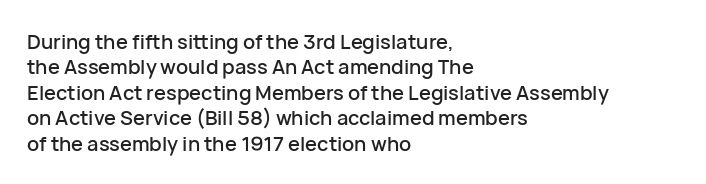
{"italic": "no", "underline": "no", "align": "left", "line_spacing": "normal", "line_spacing_ratio": 1.27, "letter_spacing": "normal", "letter_spacing_em": 0.0, "glyph_px": 20}
